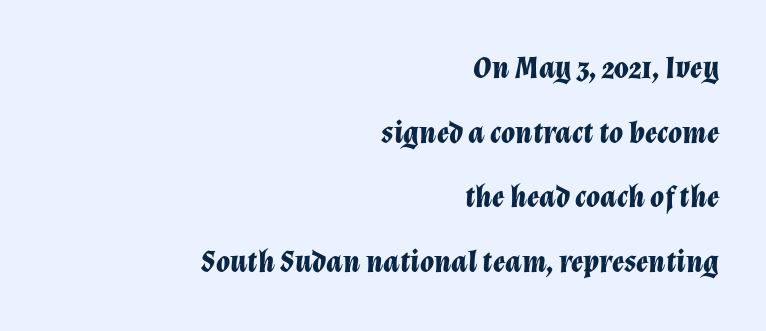
The image shows 32 px bold type, italic (leaning right); set right-aligned, loose line spacing (2.02x), normal letter spacing, not underlined; low stroke contrast and a medium x-height.
